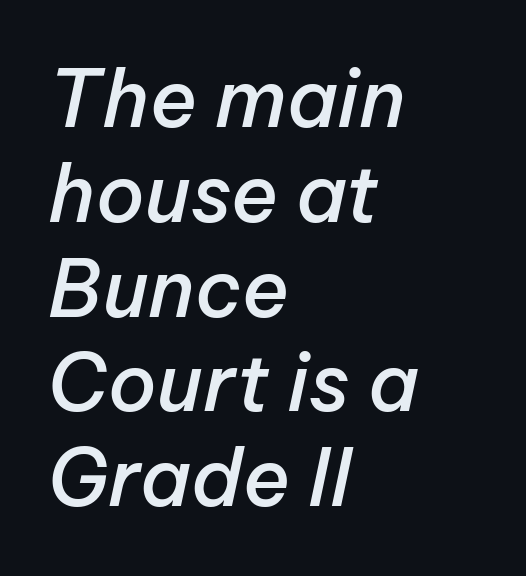
Each row of text sits above clean, open space. A typesetter would call this zero additional tracking. Note the varied advance widths — an 'i' is clearly narrower than an 'm'. This is moderately heavy type, rendered in semibold. Left-aligned paragraph, ragged on the right.
